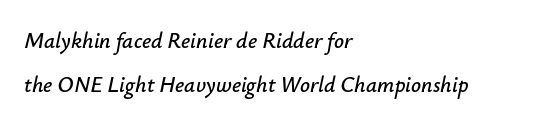
The image shows 22 px text type, italic (leaning right); set left-aligned, loose line spacing (1.99x), normal letter spacing, not underlined.
